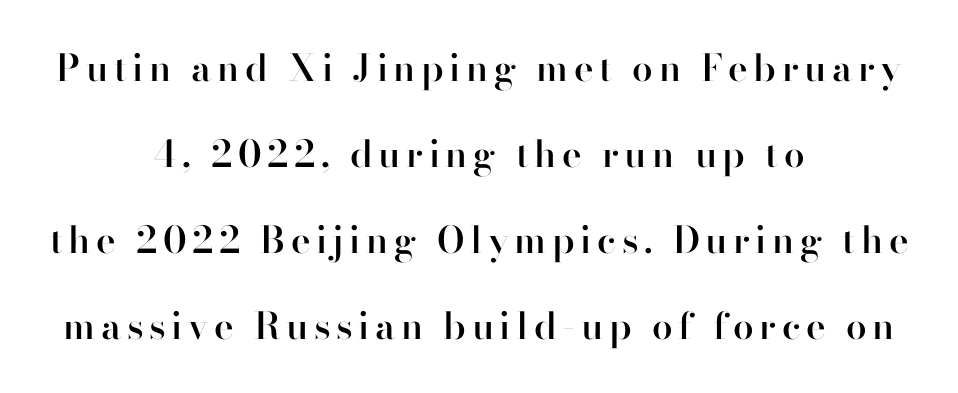
{"serif": "no", "italic": "no", "bold": "semi", "weight": "semibold", "width": "normal", "stroke_contrast": "high", "x_height": "small", "monospaced": "no", "underline": "no", "align": "center", "line_spacing": "loose", "line_spacing_ratio": 2.32, "glyph_px": 37}
